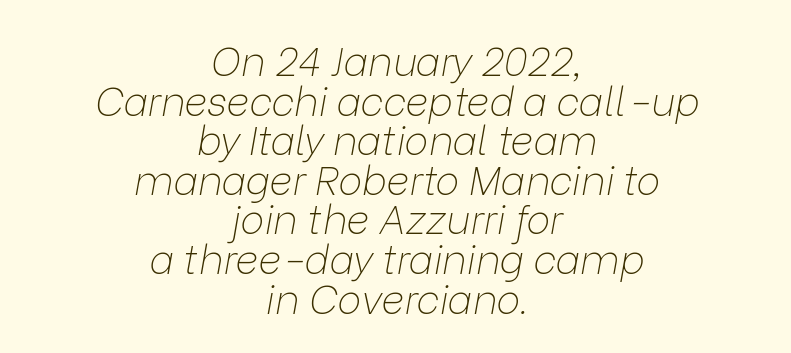
Q: Is the text bold? A: No.
Q: Is the text italic (slanted)? A: Yes, it leans right by about 9 degrees.
Q: Is the text underlined? A: No.
Q: How is the paragraph aligned? A: Centered.
Q: Is the spacing between letters normal or unusually wide? A: Normal.
Q: Is the spacing between lines tight, normal or loose? A: Tight.
Q: Width (condensed, normal, or wide)? A: Normal.
Q: Stroke contrast? A: Low.
Q: x-height? A: Medium.
Q: Monospaced? A: No.
